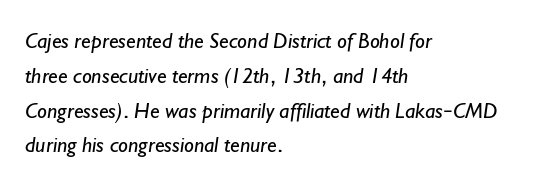
{"bold": "no", "underline": "no", "align": "left", "line_spacing": "normal", "line_spacing_ratio": 1.58, "letter_spacing": "normal", "letter_spacing_em": 0.0, "glyph_px": 22}
